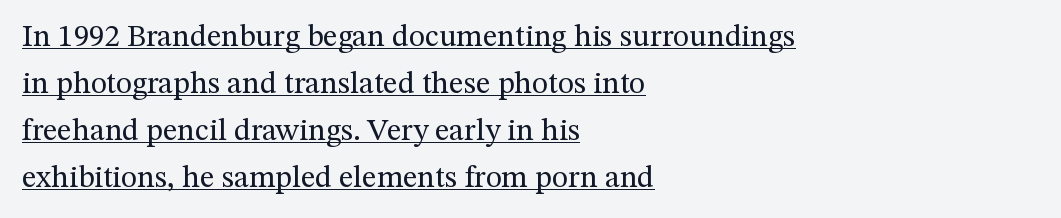
Q: Is the text bold? A: No.
Q: Is the text italic (slanted)? A: No, it is upright.
Q: Is the typeface a serif or a sans-serif typeface? A: Serif.
Q: Is the text underlined? A: Yes.
Q: How is the paragraph aligned? A: Left-aligned.
Q: Is the spacing between letters normal or unusually wide? A: Normal.
Q: Is the spacing between lines tight, normal or loose? A: Normal.
Q: Width (condensed, normal, or wide)? A: Normal.
Q: Stroke contrast? A: Medium.
Q: x-height? A: Medium.
Q: Monospaced? A: No.
